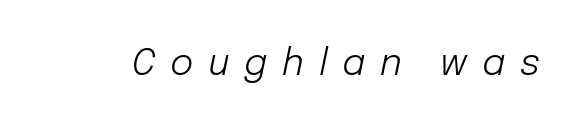
The image shows 36 px light type, italic (leaning right); set unusually wide letter spacing (+0.41 em), not underlined; low stroke contrast and a medium x-height.
